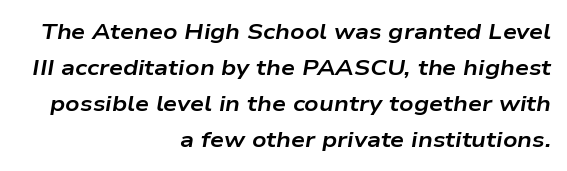
{"italic": "yes", "lean": "right", "slant_degrees": 9, "bold": "yes", "underline": "no", "align": "right", "line_spacing": "normal", "line_spacing_ratio": 1.63, "letter_spacing": "normal", "letter_spacing_em": 0.0, "glyph_px": 22}
